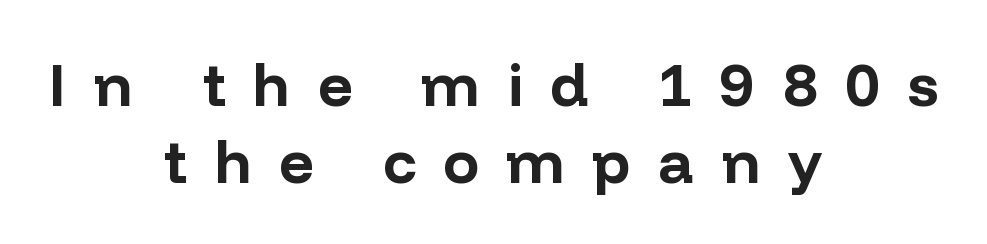
The letters are bold, with thick, heavy strokes. Which margin do the lines hug? Neither — every line sits in the middle. The font family rendered here belongs to the sans-serif group. Successive baselines arrive at the customary interval. Does extra space separate the letters? Yes, quite a lot of it.
